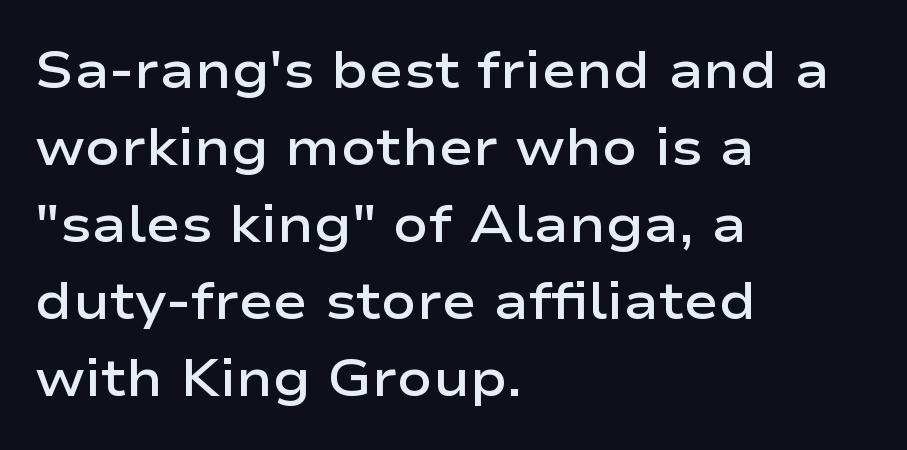
{"serif": "no", "italic": "no", "bold": "semi", "weight": "semibold", "width": "wide", "stroke_contrast": "low", "x_height": "medium", "monospaced": "no", "underline": "no", "align": "left", "line_spacing": "normal", "line_spacing_ratio": 1.48, "letter_spacing": "normal", "letter_spacing_em": 0.0, "glyph_px": 52}
